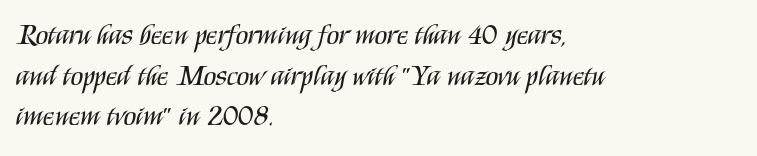
{"serif": "no", "bold": "no", "weight": "regular", "width": "condensed", "stroke_contrast": "medium", "x_height": "large", "monospaced": "no", "underline": "no", "align": "left", "line_spacing": "normal", "line_spacing_ratio": 1.4, "letter_spacing": "normal", "letter_spacing_em": 0.0, "glyph_px": 29}
